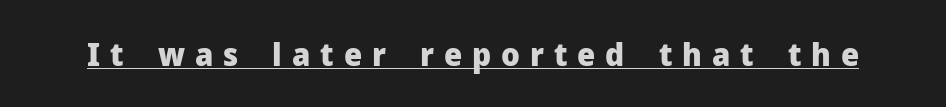
I'd describe the lettering as bold — thick and assertive. The tracking reads as deliberately expanded to a designer's eye. The passage shown is underscored from start to finish. This sample uses an upright cut, with every glyph sitting square on the baseline.
